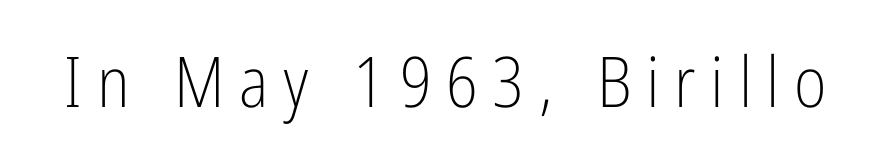
The image shows 70 px light, condensed sans-serif type, upright; set unusually wide letter spacing (+0.21 em), not underlined; low stroke contrast and a medium x-height.
